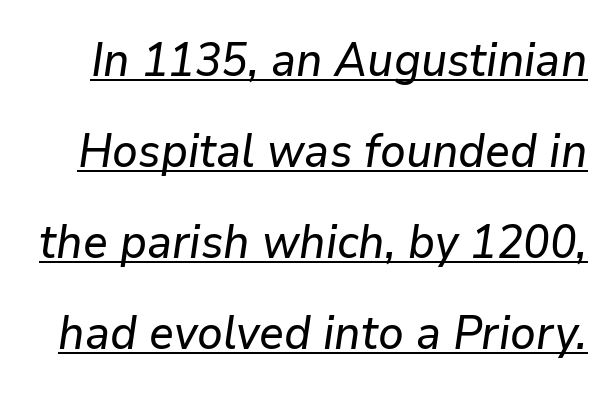
Q: Is the text italic (slanted)? A: Yes, it leans right by about 9 degrees.
Q: Is the text underlined? A: Yes.
Q: Is the spacing between letters normal or unusually wide? A: Normal.
Q: Is the spacing between lines tight, normal or loose? A: Loose.
Q: Width (condensed, normal, or wide)? A: Normal.
Q: Stroke contrast? A: Low.
Q: x-height? A: Medium.
Q: Monospaced? A: No.
